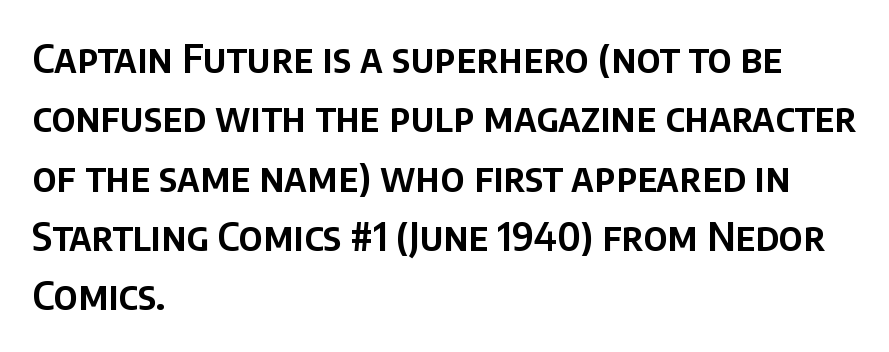
Q: Is the text italic (slanted)? A: No, it is upright.
Q: Is the typeface a serif or a sans-serif typeface? A: Sans-serif.
Q: Is the text underlined? A: No.
Q: How is the paragraph aligned? A: Left-aligned.
Q: Is the spacing between letters normal or unusually wide? A: Normal.
Q: Is the spacing between lines tight, normal or loose? A: Normal.
Q: Width (condensed, normal, or wide)? A: Normal.
Q: Stroke contrast? A: Low.
Q: x-height? A: Large.
Q: Monospaced? A: No.
